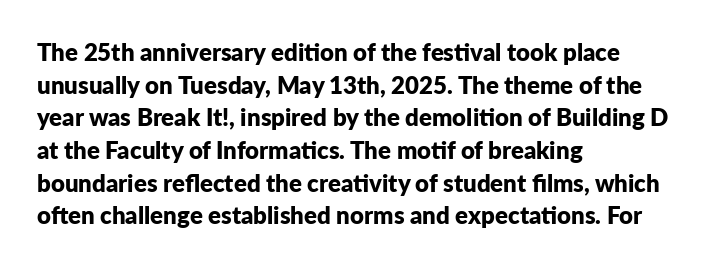
Q: Is the text bold? A: Yes.
Q: Is the text italic (slanted)? A: No, it is upright.
Q: Is the text underlined? A: No.
Q: How is the paragraph aligned? A: Left-aligned.
Q: Is the spacing between letters normal or unusually wide? A: Normal.
Q: Is the spacing between lines tight, normal or loose? A: Normal.
